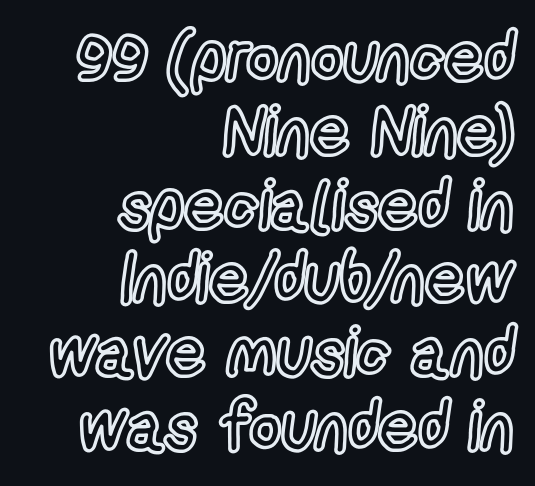
Honestly, there is no underline to notice here at all. These lines are rendered in a variable-pitch font. Quick note: interline space is minimal. These lines are set flush right with a ragged left edge.
